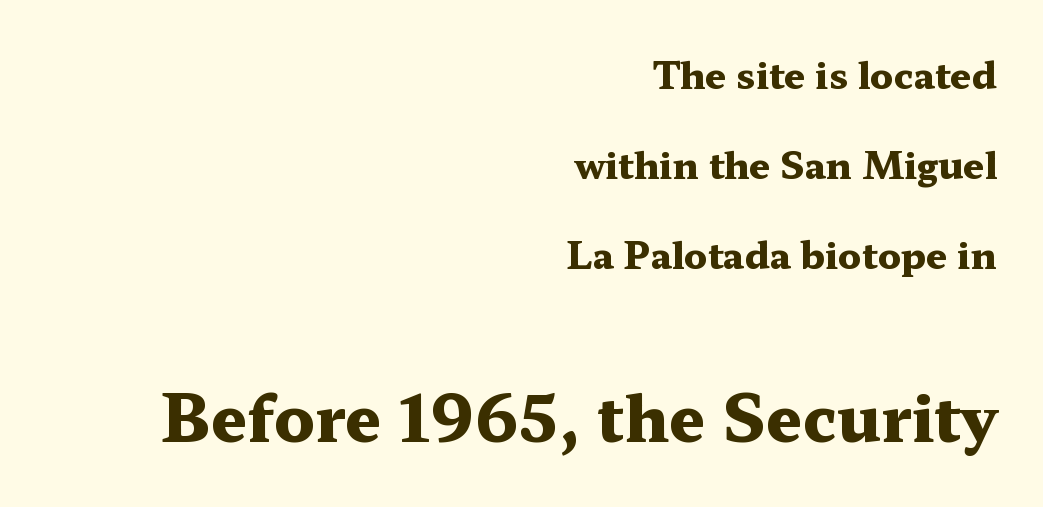
Quick note: underline off. A great deal of white space separates one row of letters from the next. Varying glyph widths throughout — classic text-font behaviour. The letters carry serifs — small finishing strokes at the ends of their stems.
